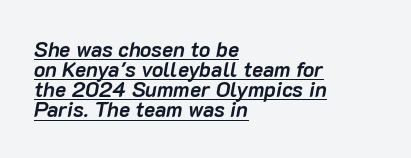
{"italic": "yes", "lean": "right", "slant_degrees": 10, "bold": "yes", "underline": "yes", "align": "left", "line_spacing": "tight", "line_spacing_ratio": 0.96, "letter_spacing": "normal", "letter_spacing_em": 0.0, "glyph_px": 21}
